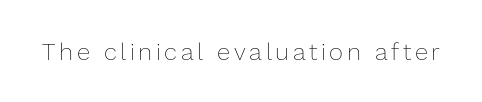
{"italic": "no", "bold": "no", "underline": "no", "glyph_px": 24}
